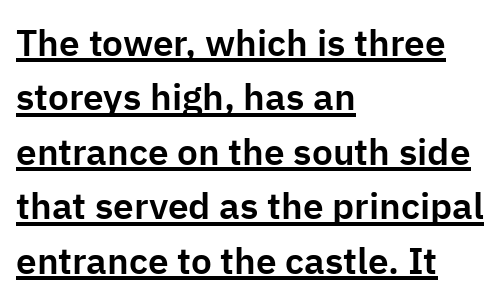
The image shows 37 px sans-serif type, upright; set left-aligned, normal line spacing (1.47x), normal letter spacing, underlined; low stroke contrast and a medium x-height.
